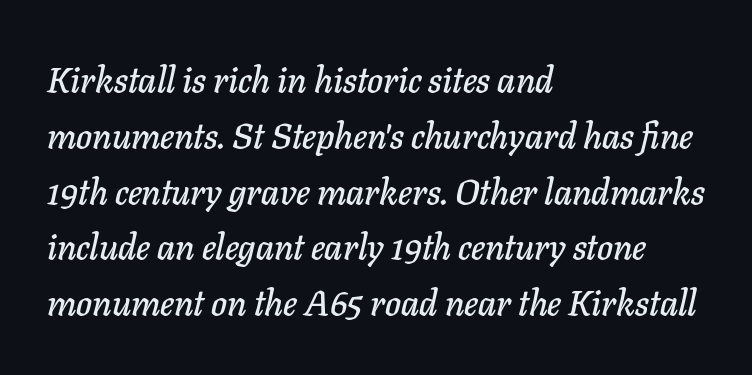
Check under the words: just untouched page. Students, note that the glyphs here touch the page at normal intervals. The rendering anchors every line to the left-hand side. Style check: oblique.
